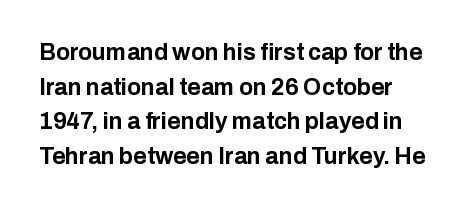
Q: Is the text bold? A: Yes.
Q: Is the text italic (slanted)? A: No, it is upright.
Q: Is the text underlined? A: No.
Q: How is the paragraph aligned? A: Left-aligned.
Q: Is the spacing between letters normal or unusually wide? A: Normal.
Q: Is the spacing between lines tight, normal or loose? A: Normal.
